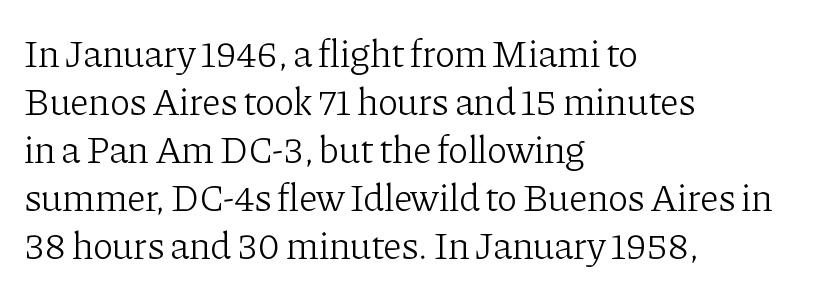
Upright lettering throughout. The passage shown is typeset with a serif family. Each word holds together tightly as a unit, with standard inter-letter gaps. Regarding leading, the lines here are spaced in the standard way.
